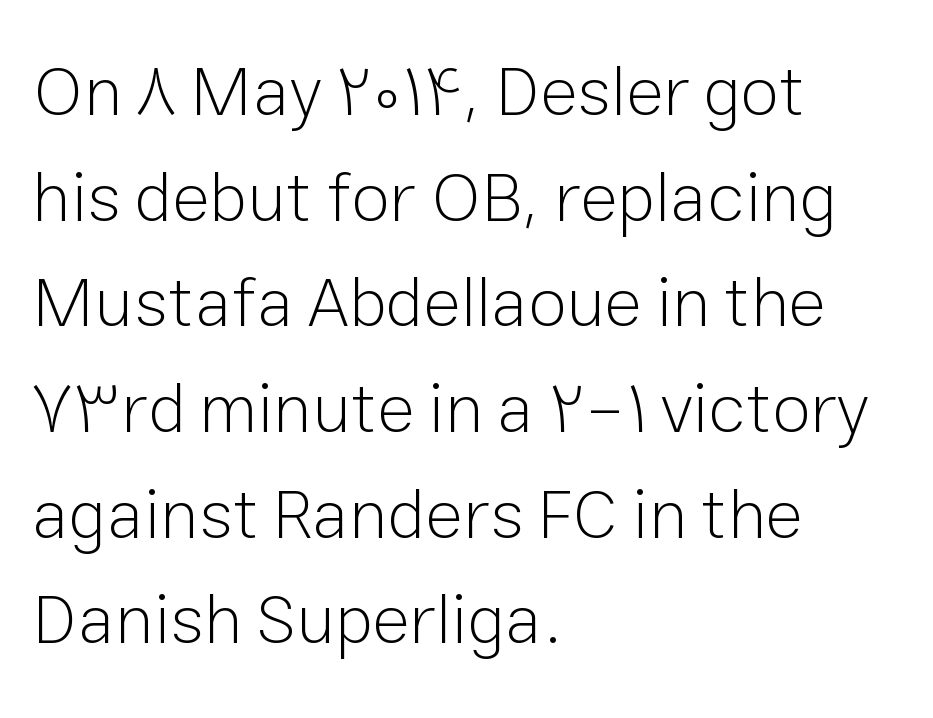
Q: Is the text bold? A: No.
Q: Is the text italic (slanted)? A: No, it is upright.
Q: Is the typeface a serif or a sans-serif typeface? A: Sans-serif.
Q: Is the text underlined? A: No.
Q: How is the paragraph aligned? A: Left-aligned.
Q: Is the spacing between letters normal or unusually wide? A: Normal.
Q: Is the spacing between lines tight, normal or loose? A: Normal.
Q: Width (condensed, normal, or wide)? A: Normal.
Q: Stroke contrast? A: Low.
Q: x-height? A: Medium.
Q: Monospaced? A: No.
